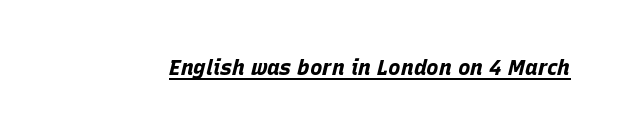
Honestly, the letter spacing is just normal — you wouldn't notice it. There's an unmistakable incline to the writing here. Thick stems and heavy bowls — unmistakably bold. Decoration check: the copy is underlined.
